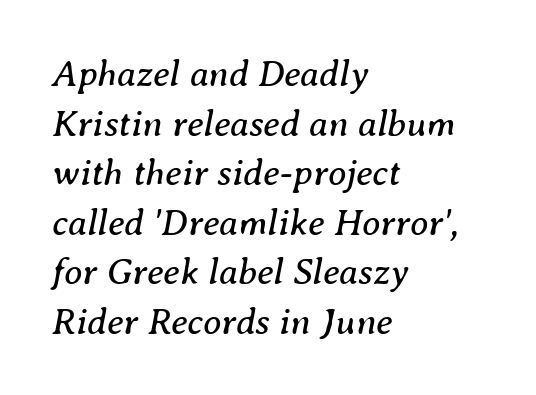
If you measured baseline to baseline, you'd find a middling distance. Glyph-to-glyph distance matches everyday printed text. Check the space under the baseline: it is left empty. This reads as an unemphasized weight, regular at the heaviest.
